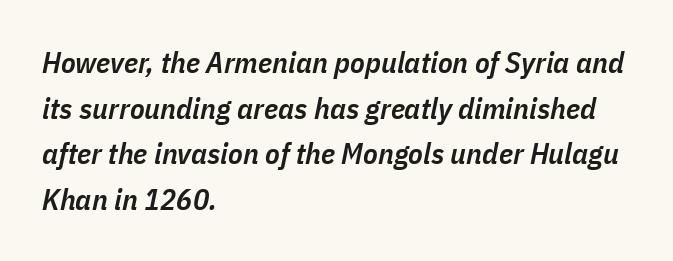
{"italic": "yes", "lean": "right", "slant_degrees": 11, "bold": "semi", "weight": "semibold", "width": "condensed", "stroke_contrast": "low", "x_height": "medium", "monospaced": "no", "underline": "no", "align": "left", "line_spacing": "normal", "line_spacing_ratio": 1.52, "letter_spacing": "normal", "letter_spacing_em": 0.0, "glyph_px": 30}
